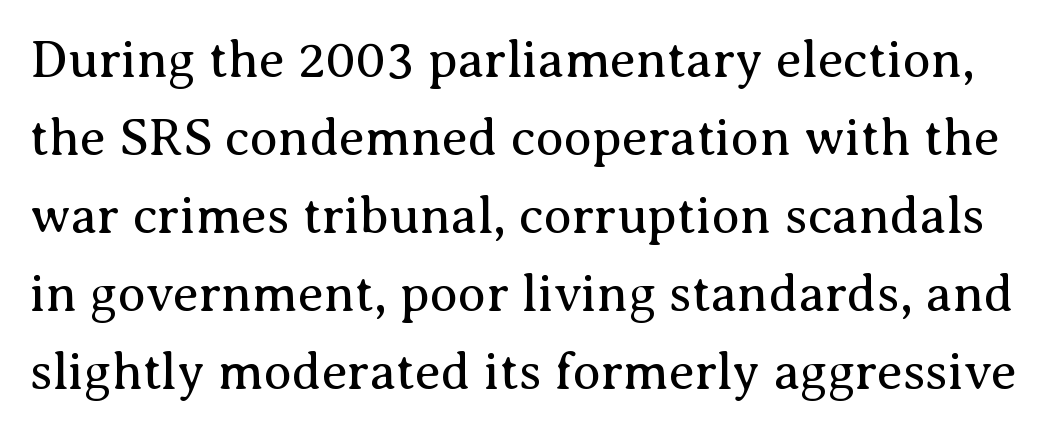
Q: Is the text bold? A: No.
Q: Is the text italic (slanted)? A: No, it is upright.
Q: Is the typeface a serif or a sans-serif typeface? A: Serif.
Q: Is the text underlined? A: No.
Q: Is the spacing between letters normal or unusually wide? A: Normal.
Q: Is the spacing between lines tight, normal or loose? A: Normal.
Q: Width (condensed, normal, or wide)? A: Normal.
Q: Stroke contrast? A: Medium.
Q: x-height? A: Medium.
Q: Monospaced? A: No.
